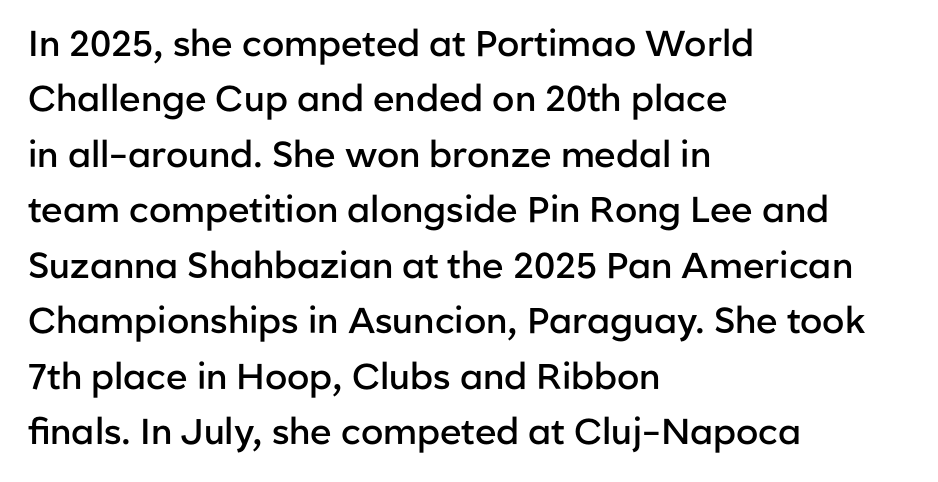
Is there much room between lines? A standard amount, neither cramped nor airy. Nobody drew a line under any word here. The designer went with a sans here, leaving each stem footless. The gaps between neighbouring characters are ordinary and unremarkable. The face used here is proportionally spaced, like ordinary book or web type. Horizontally, the lines are justified to the leading edge only.
